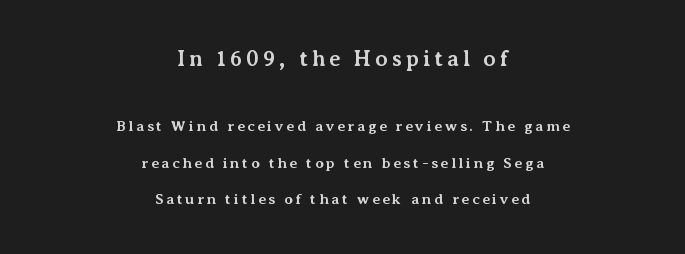
The image shows 22 px bold type, upright; set centered, loose line spacing (2.43x), not underlined; the first (top) block is 1.47x larger.
